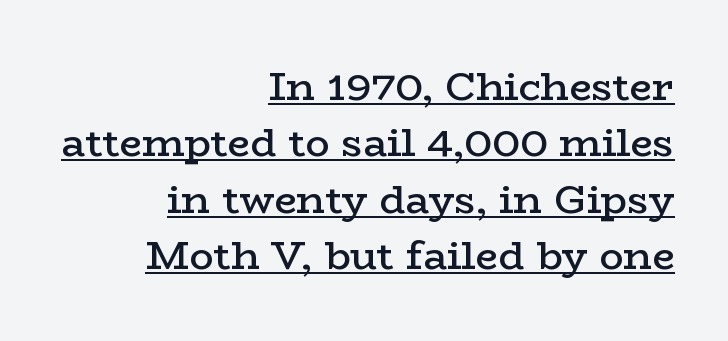
Q: Is the text bold? A: Semi-bold.
Q: Is the text italic (slanted)? A: No, it is upright.
Q: Is the typeface a serif or a sans-serif typeface? A: Serif.
Q: Is the text underlined? A: Yes.
Q: How is the paragraph aligned? A: Right-aligned.
Q: Is the spacing between letters normal or unusually wide? A: Normal.
Q: Is the spacing between lines tight, normal or loose? A: Normal.
Q: Width (condensed, normal, or wide)? A: Wide.
Q: Stroke contrast? A: Low.
Q: x-height? A: Medium.
Q: Monospaced? A: No.
